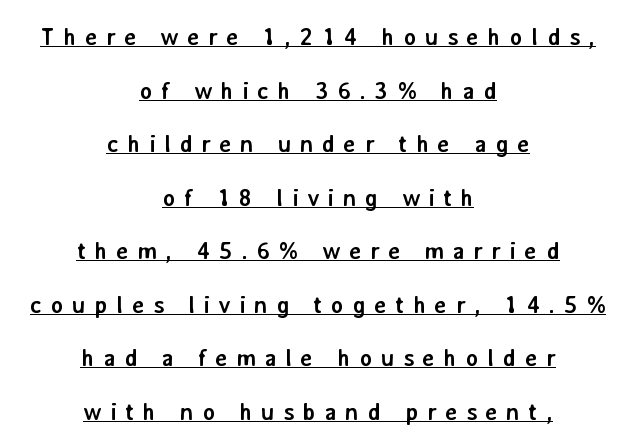
{"italic": "no", "bold": "yes", "underline": "yes", "align": "center", "line_spacing": "loose", "line_spacing_ratio": 2.23, "letter_spacing": "wide", "letter_spacing_em": 0.35, "glyph_px": 24}
